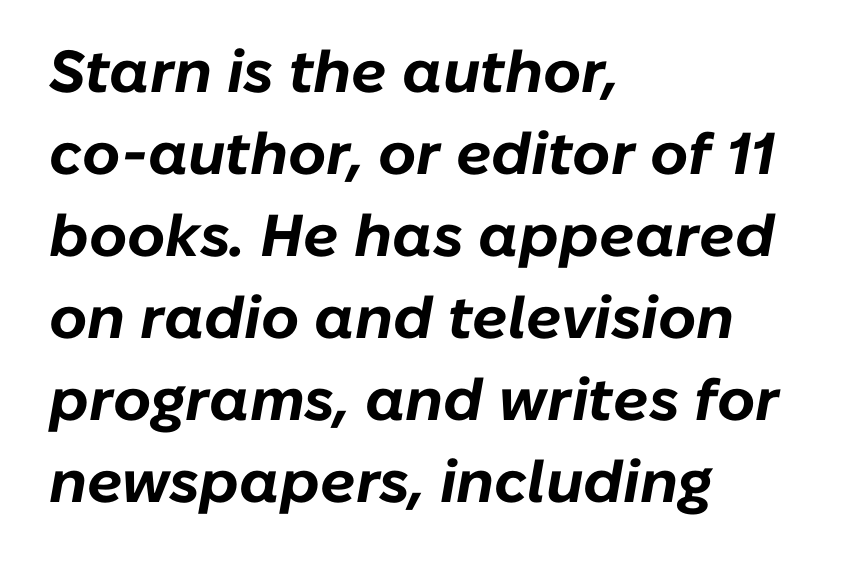
The image shows 59 px bold type, italic (leaning right); set left-aligned, normal line spacing (1.39x), normal letter spacing, not underlined; low stroke contrast and a medium x-height.
